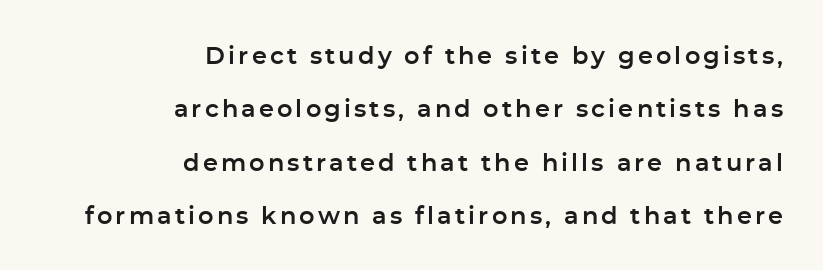
{"italic": "no", "underline": "no", "align": "right", "line_spacing": "loose", "line_spacing_ratio": 2.22, "glyph_px": 24}
